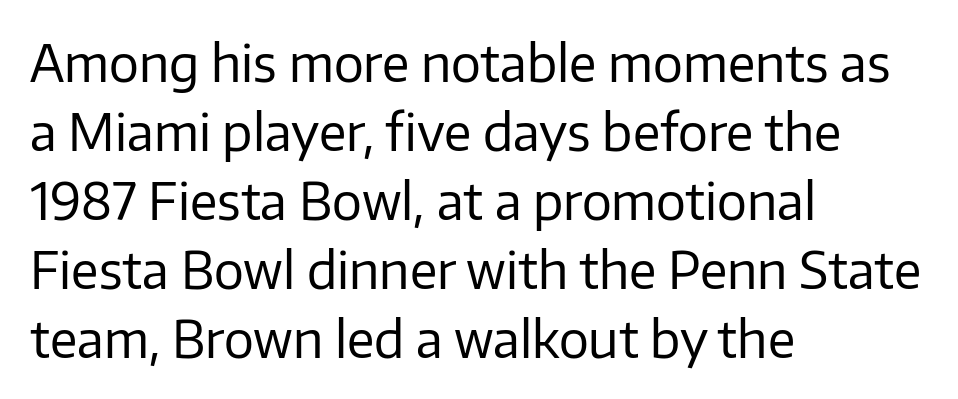
{"serif": "no", "italic": "no", "bold": "no", "weight": "regular", "width": "normal", "stroke_contrast": "low", "x_height": "medium", "monospaced": "no", "underline": "no", "align": "left", "line_spacing": "normal", "line_spacing_ratio": 1.38, "letter_spacing": "normal", "letter_spacing_em": 0.0, "glyph_px": 50}
